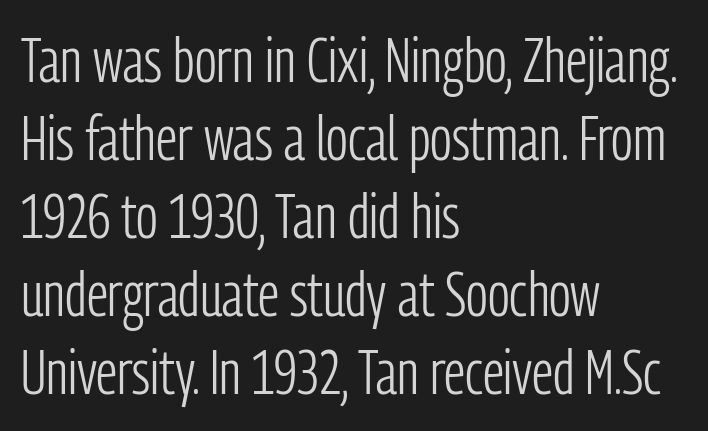
Q: Is the text bold? A: No.
Q: Is the text italic (slanted)? A: No, it is upright.
Q: Is the typeface a serif or a sans-serif typeface? A: Sans-serif.
Q: Is the text underlined? A: No.
Q: How is the paragraph aligned? A: Left-aligned.
Q: Is the spacing between letters normal or unusually wide? A: Normal.
Q: Is the spacing between lines tight, normal or loose? A: Normal.
Q: Width (condensed, normal, or wide)? A: Condensed.
Q: Stroke contrast? A: Low.
Q: x-height? A: Medium.
Q: Monospaced? A: No.
